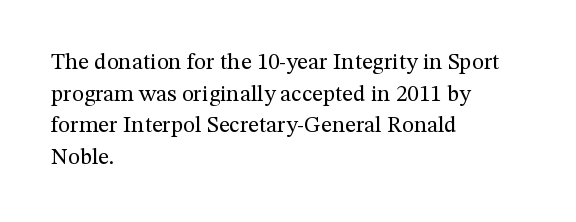
The image shows 23 px text type, upright; set left-aligned, normal line spacing (1.38x), normal letter spacing, not underlined.
